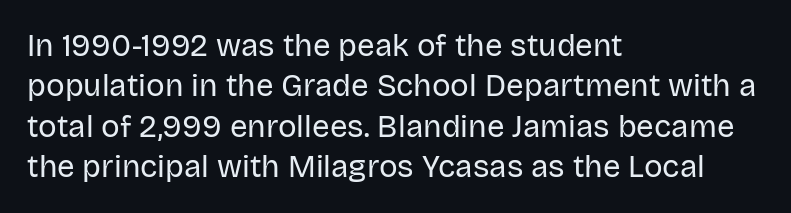
Q: Is the text bold? A: No.
Q: Is the text italic (slanted)? A: No, it is upright.
Q: Is the typeface a serif or a sans-serif typeface? A: Sans-serif.
Q: Is the text underlined? A: No.
Q: How is the paragraph aligned? A: Left-aligned.
Q: Is the spacing between letters normal or unusually wide? A: Normal.
Q: Is the spacing between lines tight, normal or loose? A: Normal.
Q: Width (condensed, normal, or wide)? A: Normal.
Q: Stroke contrast? A: Low.
Q: x-height? A: Large.
Q: Monospaced? A: No.
